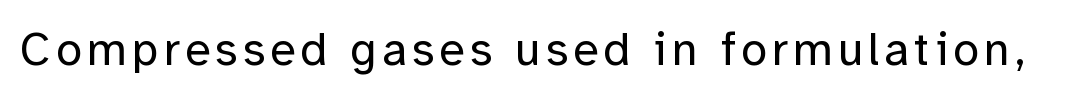
The image shows 47 px regular-weight sans-serif type, upright; set not underlined; low stroke contrast and a medium x-height.
